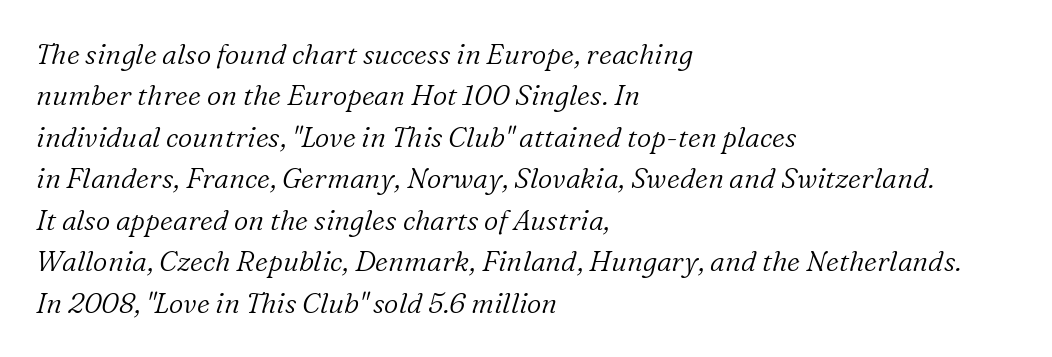
Q: Is the text bold? A: No.
Q: Is the text italic (slanted)? A: Yes, it leans right by about 16 degrees.
Q: Is the typeface a serif or a sans-serif typeface? A: Serif.
Q: Is the text underlined? A: No.
Q: How is the paragraph aligned? A: Left-aligned.
Q: Is the spacing between letters normal or unusually wide? A: Normal.
Q: Is the spacing between lines tight, normal or loose? A: Normal.
Q: Width (condensed, normal, or wide)? A: Normal.
Q: Stroke contrast? A: Low.
Q: x-height? A: Medium.
Q: Monospaced? A: No.
